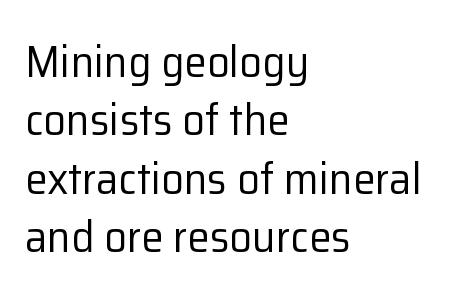
The image shows 45 px regular-weight sans-serif type, upright; set left-aligned, normal line spacing (1.3x), normal letter spacing, not underlined; low stroke contrast and a medium x-height.
